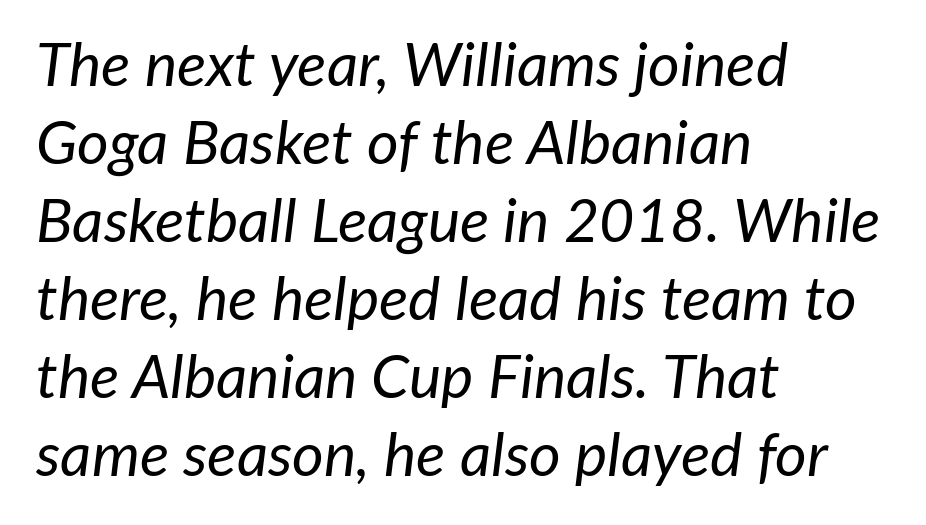
{"italic": "yes", "lean": "right", "slant_degrees": 7, "bold": "no", "weight": "regular", "width": "normal", "stroke_contrast": "low", "x_height": "medium", "monospaced": "no", "underline": "no", "align": "left", "line_spacing": "normal", "line_spacing_ratio": 1.28, "letter_spacing": "normal", "letter_spacing_em": 0.0, "glyph_px": 61}
